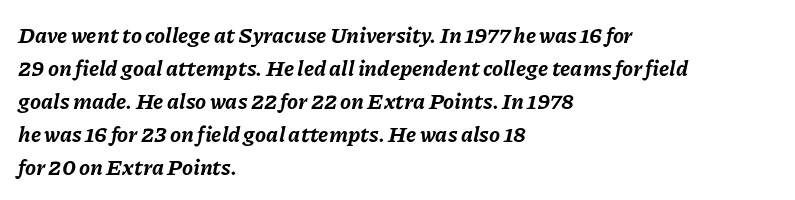
{"italic": "yes", "lean": "right", "slant_degrees": 11, "bold": "yes", "underline": "no", "align": "left", "line_spacing": "normal", "line_spacing_ratio": 1.5, "letter_spacing": "normal", "letter_spacing_em": 0.0, "glyph_px": 22}
